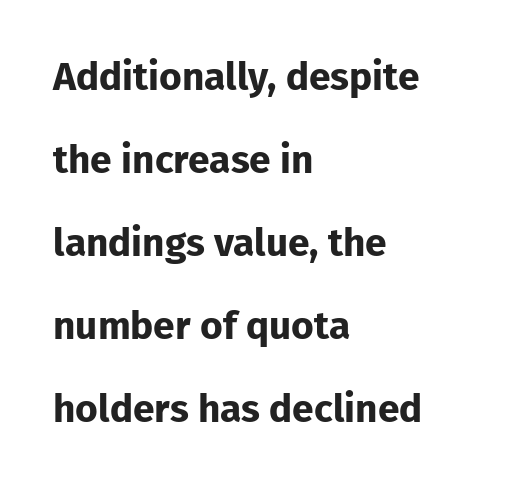
The image shows 39 px bold sans-serif type, upright; set left-aligned, loose line spacing (2.13x), normal letter spacing, not underlined; low stroke contrast and a medium x-height.
